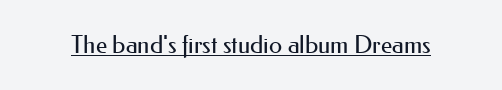
The image shows 24 px text type, upright; set normal letter spacing, underlined.
